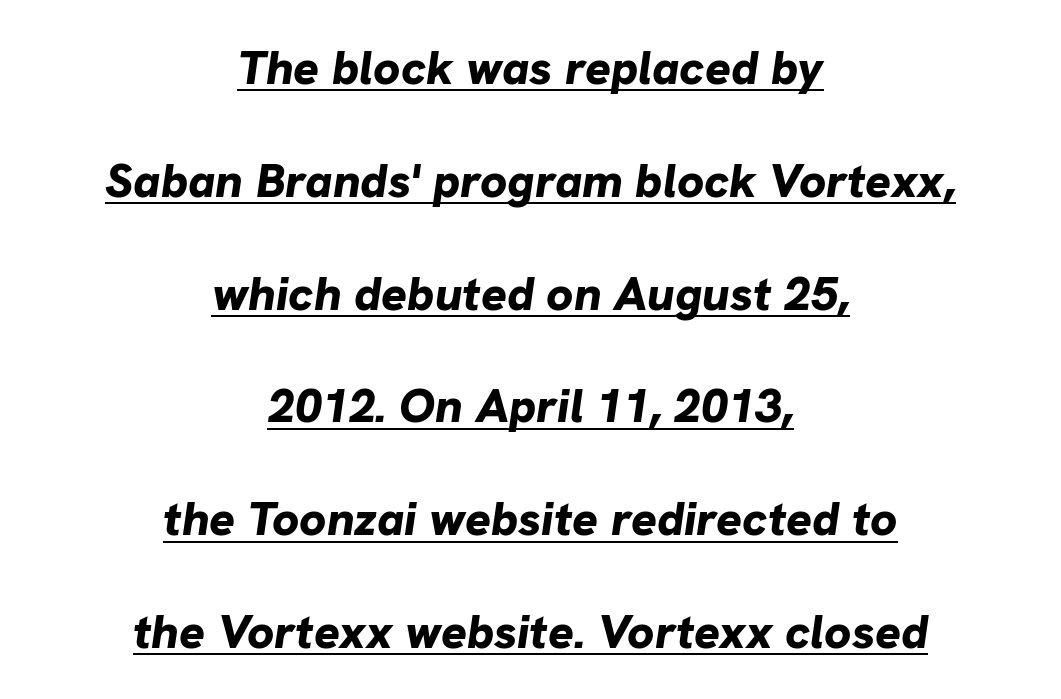
The image shows 48 px bold type, italic (leaning right); set centered, loose line spacing (2.35x), normal letter spacing, underlined; low stroke contrast and a medium x-height.
